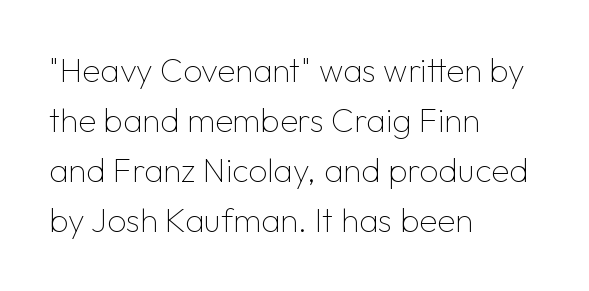
The image shows 33 px thin sans-serif type, upright; set left-aligned, normal line spacing (1.52x), normal letter spacing, not underlined; low stroke contrast and a medium x-height.
